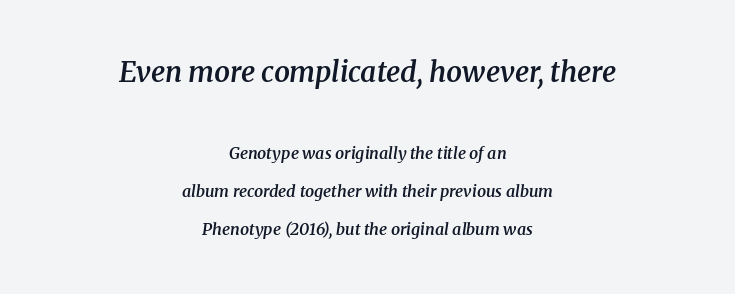
{"serif": "yes", "italic": "yes", "lean": "right", "slant_degrees": 8, "bold": "semi", "weight": "semibold", "width": "normal", "stroke_contrast": "medium", "x_height": "medium", "monospaced": "no", "underline": "no", "align": "center", "line_spacing": "loose", "line_spacing_ratio": 2.37, "letter_spacing": "normal", "letter_spacing_em": 0.0, "larger_block": "first", "size_ratio": 1.75, "glyph_px": 28}
